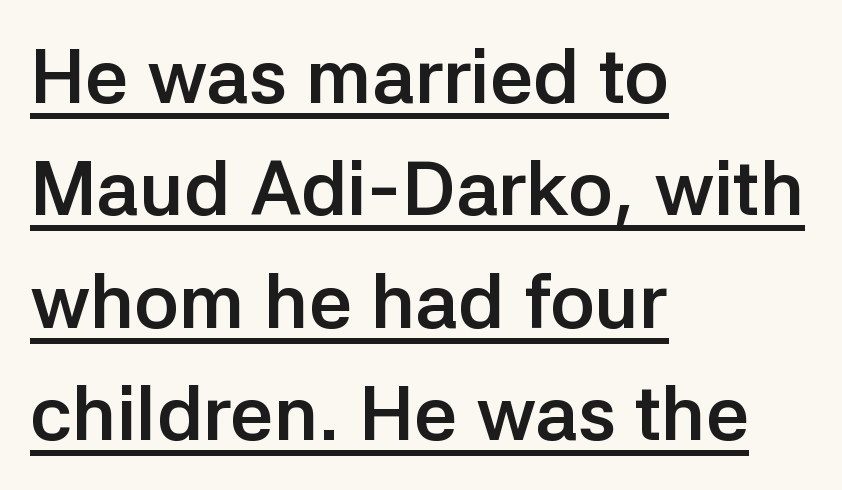
A classic flush-left, rag-right setting is used for this passage. Looks like someone drew a line under every word here. Compared with an ordinary text face, these strokes are far heavier — a full bold. Does the type have serifs? No, each stem ends abruptly. This sample uses plain, unmodified letter spacing. Vertical spacing — default.
